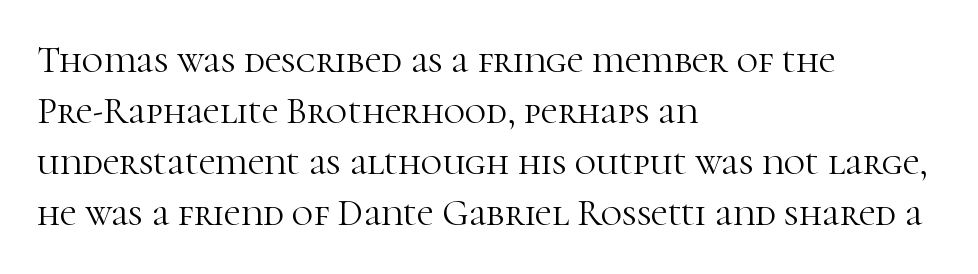
A typesetter would call this proportional, since set widths differ per character. These lines keep a tight, regular rhythm from letter to letter. The letters look calm and open, with moderate or lighter stems. The specimen reads as upright at a glance.
